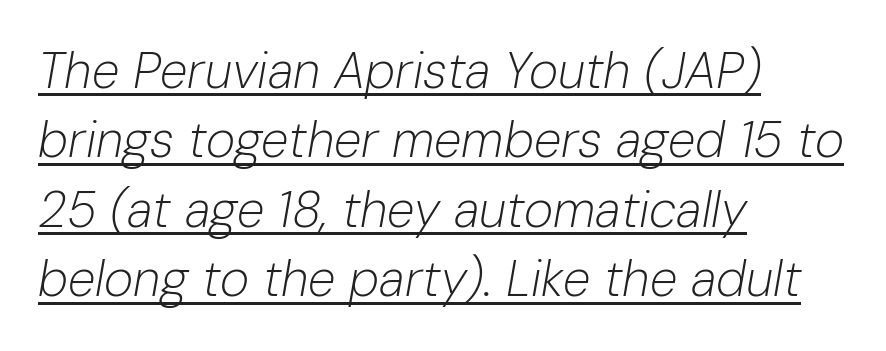
Q: Is the text bold? A: No.
Q: Is the text italic (slanted)? A: Yes, it leans right by about 10 degrees.
Q: Is the text underlined? A: Yes.
Q: How is the paragraph aligned? A: Left-aligned.
Q: Is the spacing between letters normal or unusually wide? A: Normal.
Q: Is the spacing between lines tight, normal or loose? A: Normal.
Q: Width (condensed, normal, or wide)? A: Normal.
Q: Stroke contrast? A: Low.
Q: x-height? A: Medium.
Q: Monospaced? A: No.
